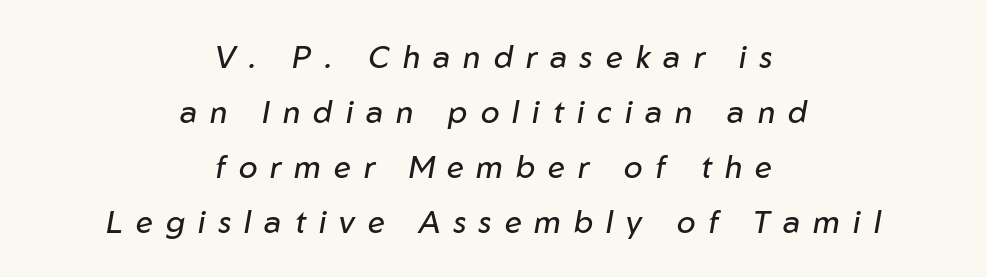
{"italic": "yes", "lean": "right", "slant_degrees": 10, "bold": "no", "weight": "regular", "width": "normal", "stroke_contrast": "low", "x_height": "medium", "monospaced": "no", "underline": "no", "align": "center", "line_spacing_ratio": 1.77, "letter_spacing": "wide", "letter_spacing_em": 0.42, "glyph_px": 31}
